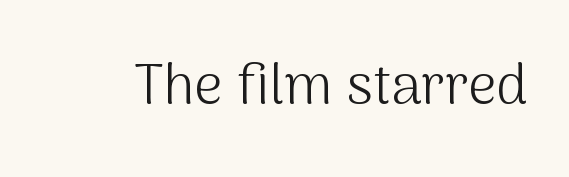
Q: Is the text bold? A: No.
Q: Is the text italic (slanted)? A: No, it is upright.
Q: Is the typeface a serif or a sans-serif typeface? A: Sans-serif.
Q: Is the text underlined? A: No.
Q: Is the spacing between letters normal or unusually wide? A: Normal.
Q: Width (condensed, normal, or wide)? A: Normal.
Q: Stroke contrast? A: Medium.
Q: x-height? A: Medium.
Q: Monospaced? A: No.
